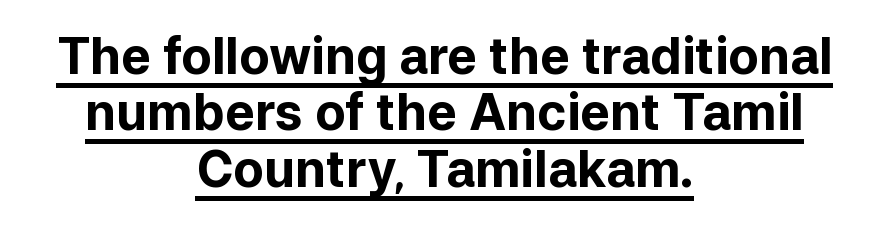
{"serif": "no", "italic": "no", "bold": "yes", "weight": "bold", "width": "normal", "stroke_contrast": "low", "x_height": "medium", "monospaced": "no", "underline": "yes", "align": "center", "line_spacing": "tight", "line_spacing_ratio": 1.13, "letter_spacing": "normal", "letter_spacing_em": 0.0, "glyph_px": 50}
